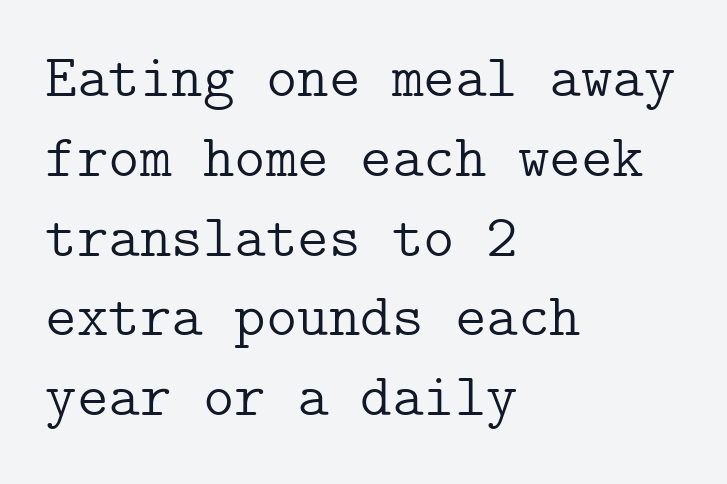
In terms of letterspacing, this is plain default setting. The designer left line spacing at the default. Compared with a typical body face, this is equally light or lighter still. Every row of glyphs begins at an identical x-position on the left. The font's upright variant was chosen for this text.
